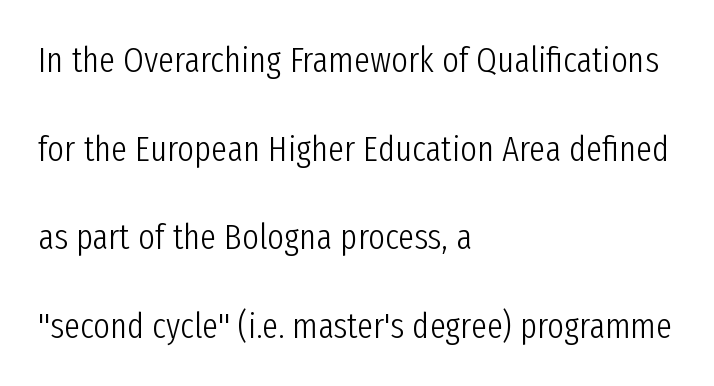
The string is rendered with underlining switched off. Characters remain perfectly vertical along every line. The rendering anchors every line to the left-hand side. Tracking value appears to be zero — textbook default spacing. Vertically, the passage feels expansive, rows floating well apart.
